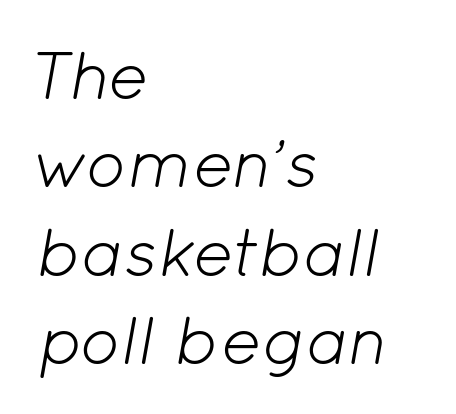
{"italic": "yes", "lean": "right", "slant_degrees": 12, "bold": "no", "weight": "light", "width": "normal", "stroke_contrast": "low", "x_height": "medium", "monospaced": "no", "underline": "no", "align": "left", "line_spacing": "normal", "line_spacing_ratio": 1.3, "letter_spacing": "normal", "letter_spacing_em": 0.0, "glyph_px": 68}
